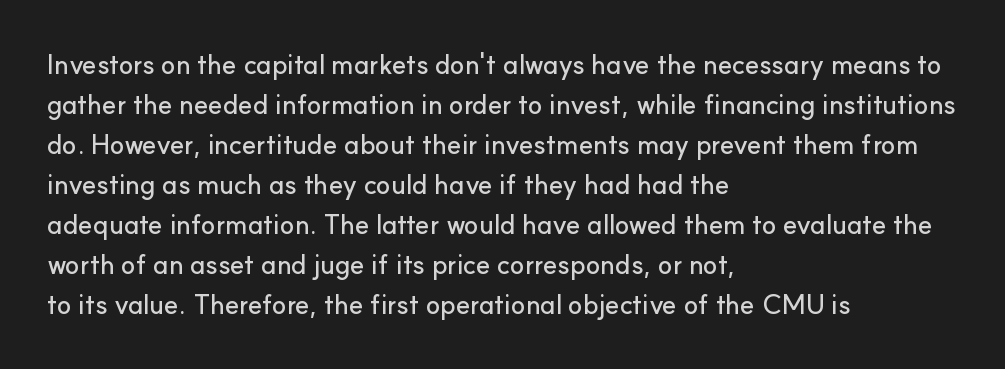
Regular leading. The zone under the glyphs is completely vacant. Italic? Not at all — the glyphs are vertical. A typesetter would call this zero additional tracking. Leftover space on each line is placed entirely after the last word.
